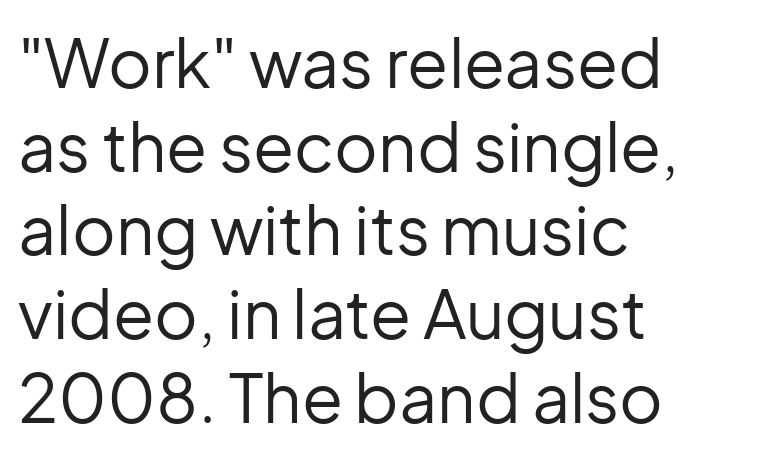
{"serif": "no", "italic": "no", "bold": "no", "weight": "regular", "width": "normal", "stroke_contrast": "low", "x_height": "medium", "monospaced": "no", "underline": "no", "align": "left", "line_spacing": "normal", "line_spacing_ratio": 1.25, "letter_spacing": "normal", "letter_spacing_em": 0.0, "glyph_px": 67}
